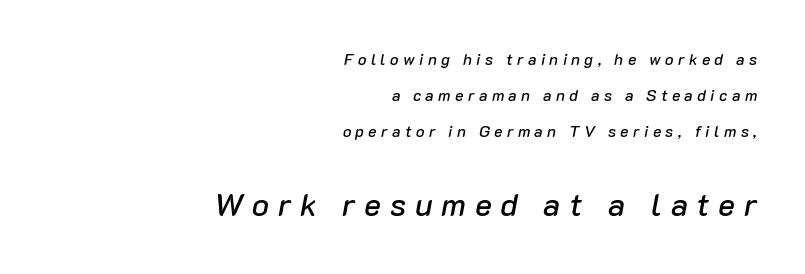
A typesetter would call this proportional, since set widths differ per character. This is oblique type, the kind used for emphasis or titles. Typesetter's note — lower block bumped up in size, upper block left smaller. The zone under the glyphs is completely vacant. What stands out about the letter spacing? Its width — letters are far apart. The vertical gap from one line to the next is large.
